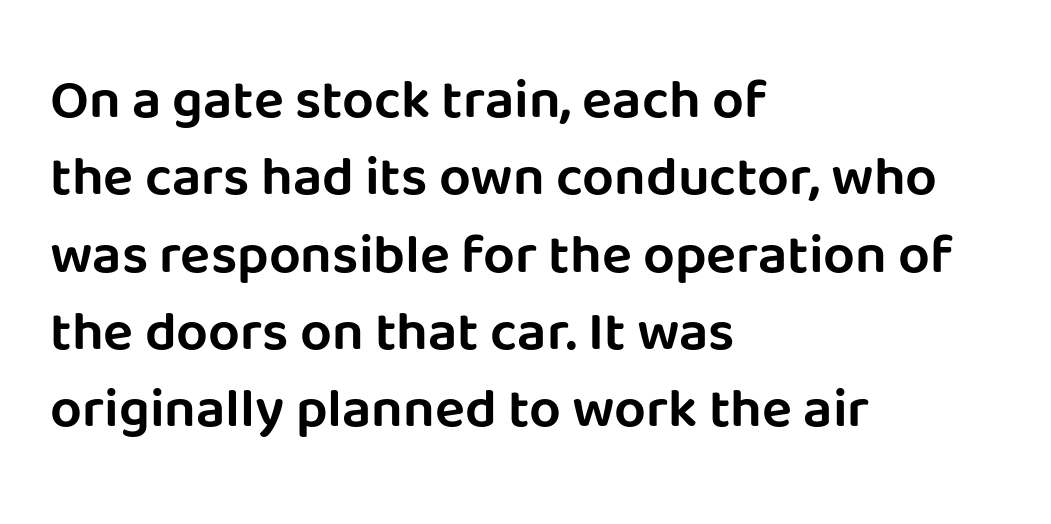
Leftover space on each line is placed entirely after the last word. Observe the ordinary spacing: letters are neighbours, not strangers. This is the regular roman posture of the typeface. Rule under the text: the space is simply empty. This sample has the flowing, uneven cadence of proportional lettering.
